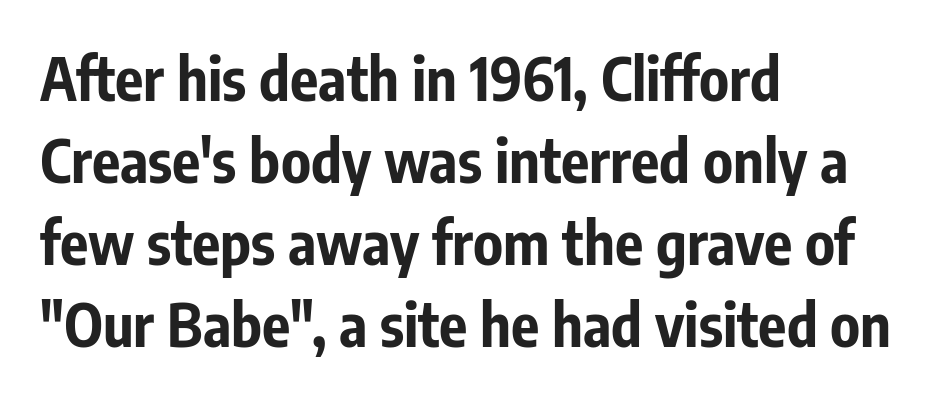
The image shows 59 px bold, condensed sans-serif type, upright; set left-aligned, normal line spacing (1.39x), normal letter spacing, not underlined; low stroke contrast and a medium x-height.
